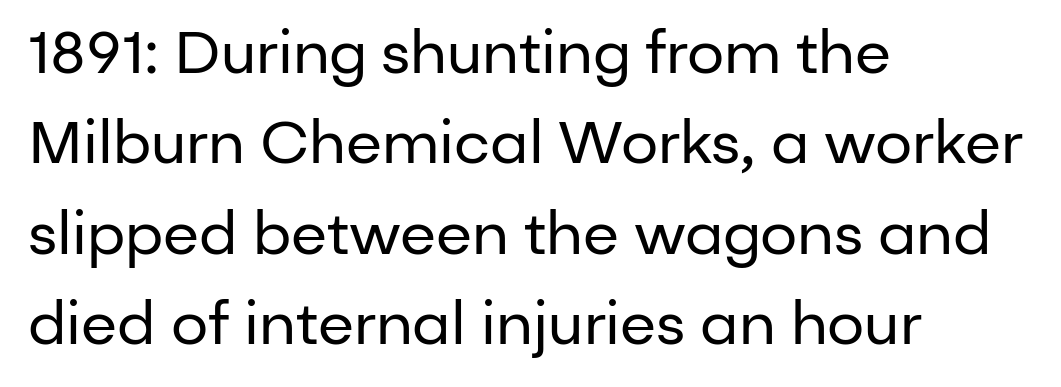
The image shows 59 px regular-weight sans-serif type, upright; set left-aligned, normal line spacing (1.53x), normal letter spacing, not underlined; low stroke contrast and a medium x-height.
